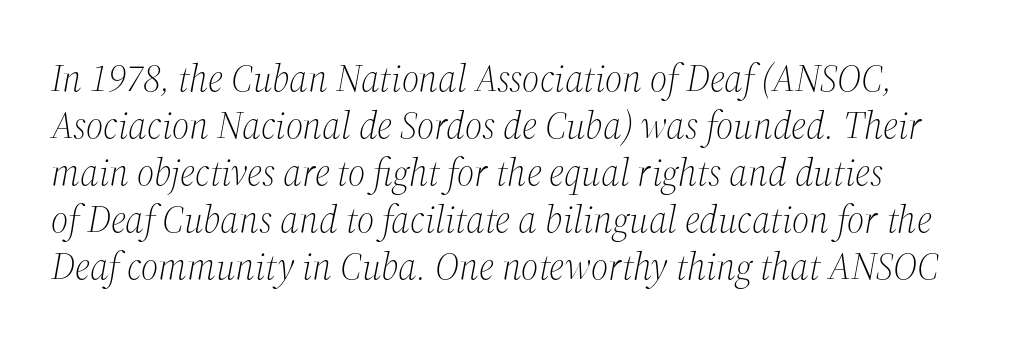
{"serif": "yes", "italic": "yes", "lean": "right", "slant_degrees": 12, "bold": "no", "weight": "light", "width": "normal", "stroke_contrast": "medium", "x_height": "medium", "monospaced": "no", "underline": "no", "line_spacing_ratio": 1.24, "letter_spacing": "normal", "letter_spacing_em": 0.0, "glyph_px": 38}
